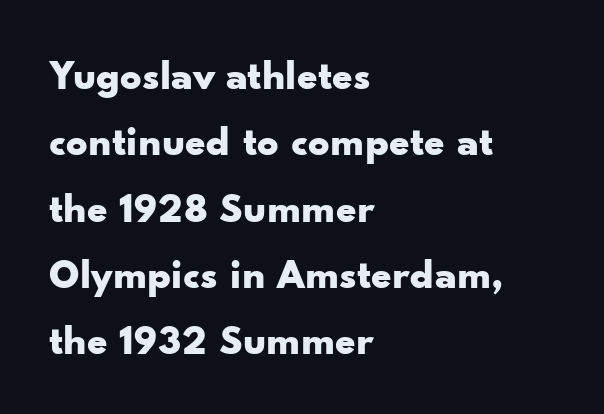
{"serif": "no", "italic": "no", "bold": "yes", "weight": "bold", "width": "wide", "stroke_contrast": "low", "x_height": "small", "monospaced": "no", "underline": "no", "align": "left", "line_spacing": "normal", "line_spacing_ratio": 1.58, "letter_spacing": "normal", "letter_spacing_em": 0.0, "glyph_px": 42}
